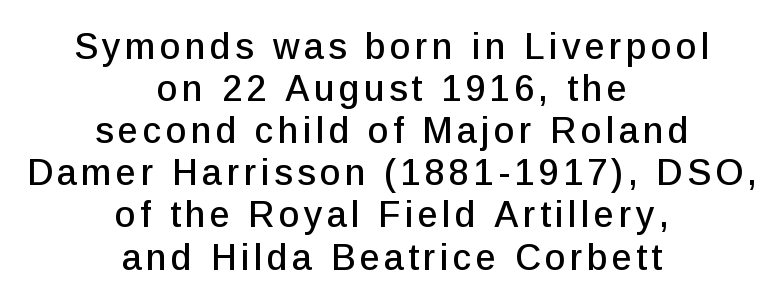
The image shows 36 px sans-serif type, upright; set centered, line spacing 1.17x, not underlined; low stroke contrast and a medium x-height.
